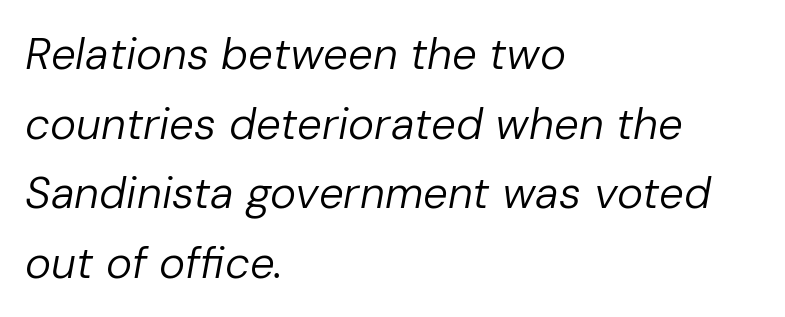
The image shows 44 px regular-weight type, italic (leaning right); set left-aligned, normal line spacing (1.58x), normal letter spacing, not underlined; low stroke contrast and a medium x-height.
